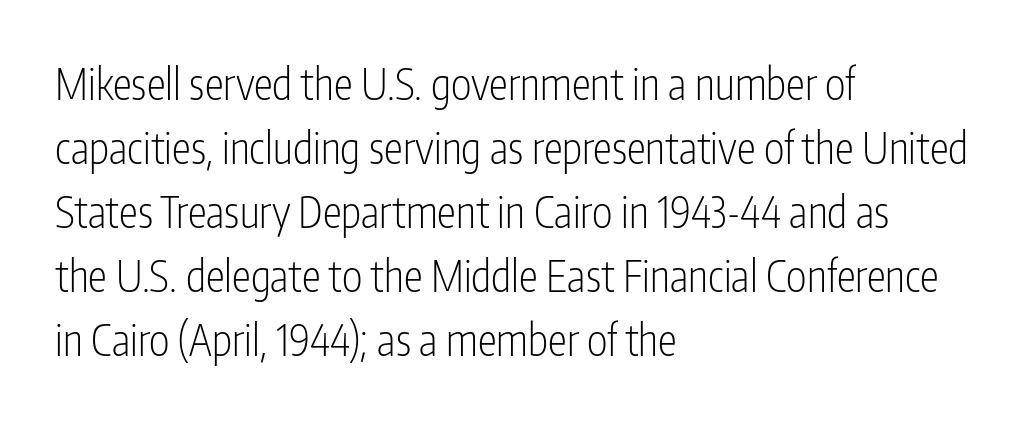
Q: Is the text bold? A: No.
Q: Is the text italic (slanted)? A: No, it is upright.
Q: Is the typeface a serif or a sans-serif typeface? A: Sans-serif.
Q: Is the text underlined? A: No.
Q: How is the paragraph aligned? A: Left-aligned.
Q: Is the spacing between letters normal or unusually wide? A: Normal.
Q: Is the spacing between lines tight, normal or loose? A: Normal.
Q: Width (condensed, normal, or wide)? A: Condensed.
Q: Stroke contrast? A: Low.
Q: x-height? A: Medium.
Q: Monospaced? A: No.
